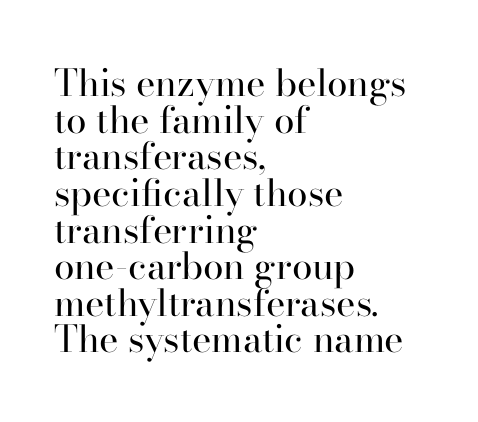
Q: Is the text bold? A: No.
Q: Is the text italic (slanted)? A: No, it is upright.
Q: Is the typeface a serif or a sans-serif typeface? A: Serif.
Q: Is the text underlined? A: No.
Q: How is the paragraph aligned? A: Left-aligned.
Q: Is the spacing between letters normal or unusually wide? A: Normal.
Q: Is the spacing between lines tight, normal or loose? A: Tight.
Q: Width (condensed, normal, or wide)? A: Normal.
Q: Stroke contrast? A: High.
Q: x-height? A: Small.
Q: Monospaced? A: No.
